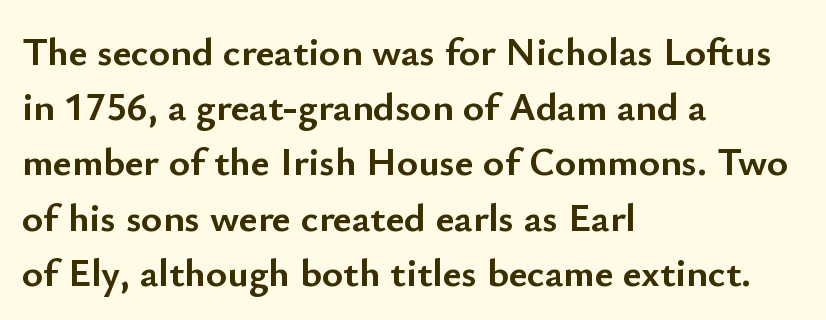
Q: Is the text bold? A: Yes.
Q: Is the text italic (slanted)? A: No, it is upright.
Q: Is the typeface a serif or a sans-serif typeface? A: Sans-serif.
Q: Is the text underlined? A: No.
Q: How is the paragraph aligned? A: Left-aligned.
Q: Is the spacing between letters normal or unusually wide? A: Normal.
Q: Is the spacing between lines tight, normal or loose? A: Normal.
Q: Width (condensed, normal, or wide)? A: Normal.
Q: Stroke contrast? A: Low.
Q: x-height? A: Small.
Q: Monospaced? A: No.
